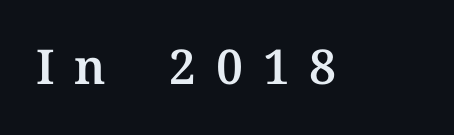
Q: Is the text italic (slanted)? A: No, it is upright.
Q: Is the typeface a serif or a sans-serif typeface? A: Serif.
Q: Is the text underlined? A: No.
Q: Is the spacing between letters normal or unusually wide? A: Unusually wide.
Q: Width (condensed, normal, or wide)? A: Normal.
Q: Stroke contrast? A: Medium.
Q: x-height? A: Medium.
Q: Monospaced? A: No.
